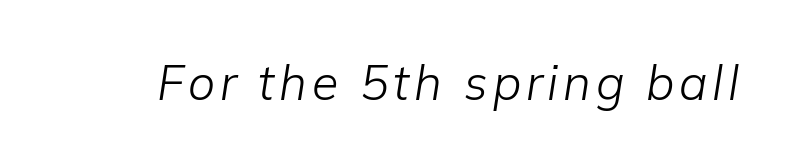
The font is comparable to plain body text, perhaps lighter. Check under the words: just untouched page. The face used here is proportionally spaced, like ordinary book or web type. The lettering tilts uniformly, giving the passage an italic look.
